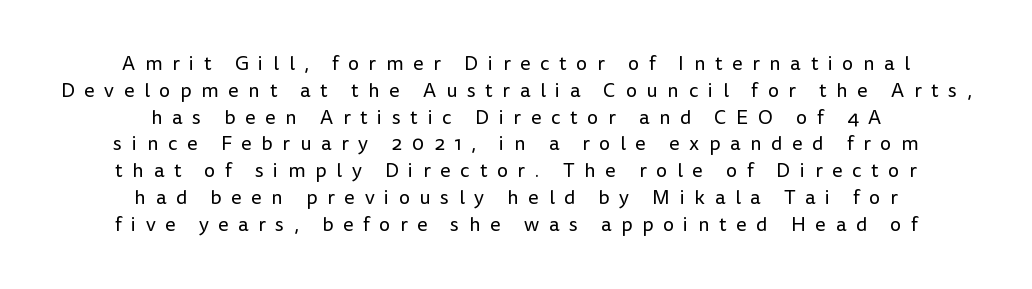
The image shows 20 px text type, upright; set centered, normal line spacing (1.34x), unusually wide letter spacing (+0.48 em), not underlined.
